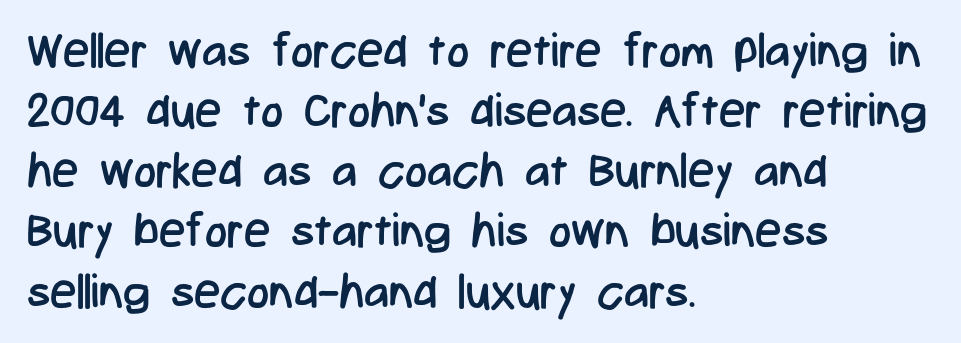
{"serif": "no", "italic": "no", "bold": "no", "weight": "regular", "width": "condensed", "stroke_contrast": "low", "x_height": "medium", "monospaced": "no", "underline": "no", "align": "left", "line_spacing": "normal", "line_spacing_ratio": 1.28, "letter_spacing": "normal", "letter_spacing_em": 0.0, "glyph_px": 47}
